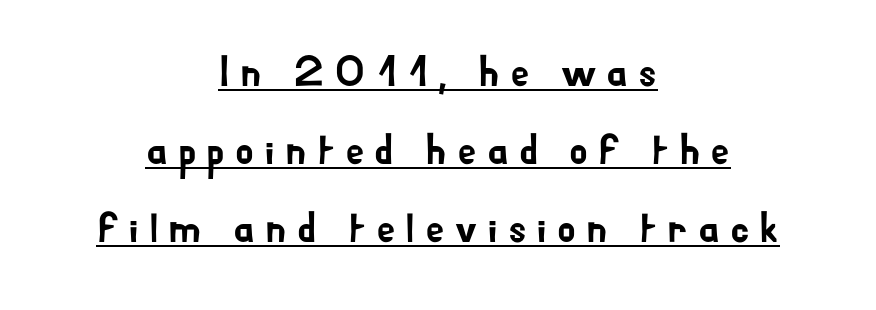
{"serif": "no", "italic": "no", "width": "normal", "stroke_contrast": "low", "x_height": "small", "monospaced": "no", "underline": "yes", "align": "center", "line_spacing_ratio": 1.81, "letter_spacing": "wide", "letter_spacing_em": 0.23, "glyph_px": 43}
